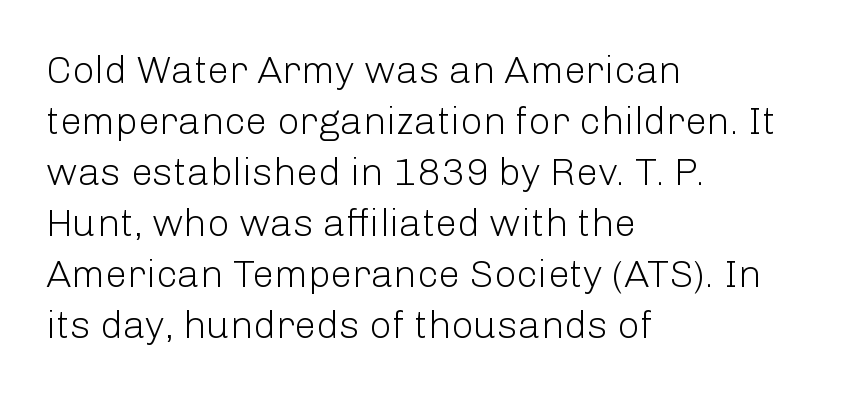
These glyphs show unthickened strokes, regular width or finer. The typesetter chose a ragged-right arrangement here. Here the designer chose a conventional face with non-uniform glyph widths. The space beneath each line is pristine and unruled.
